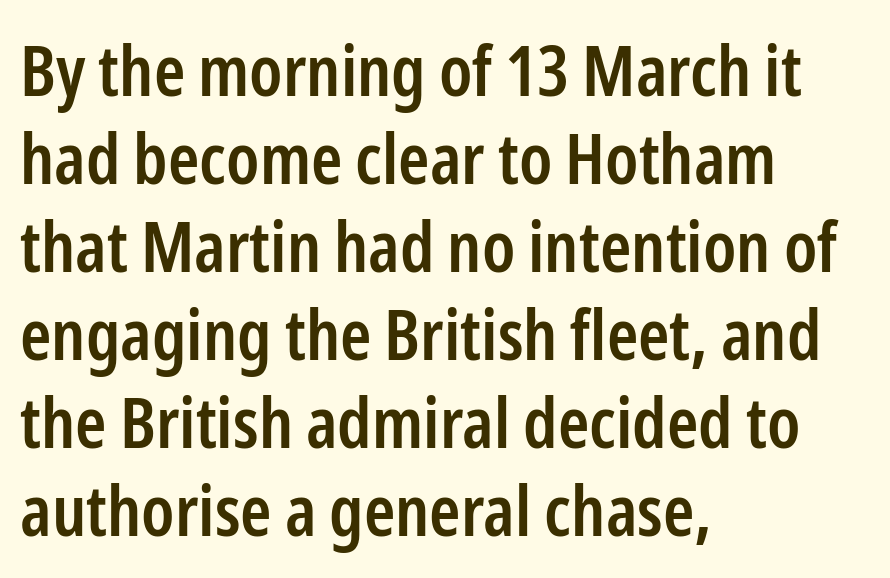
{"serif": "no", "italic": "no", "bold": "semi", "weight": "semibold", "width": "condensed", "stroke_contrast": "low", "x_height": "medium", "monospaced": "no", "underline": "no", "align": "left", "line_spacing_ratio": 1.24, "letter_spacing": "normal", "letter_spacing_em": 0.0, "glyph_px": 71}
